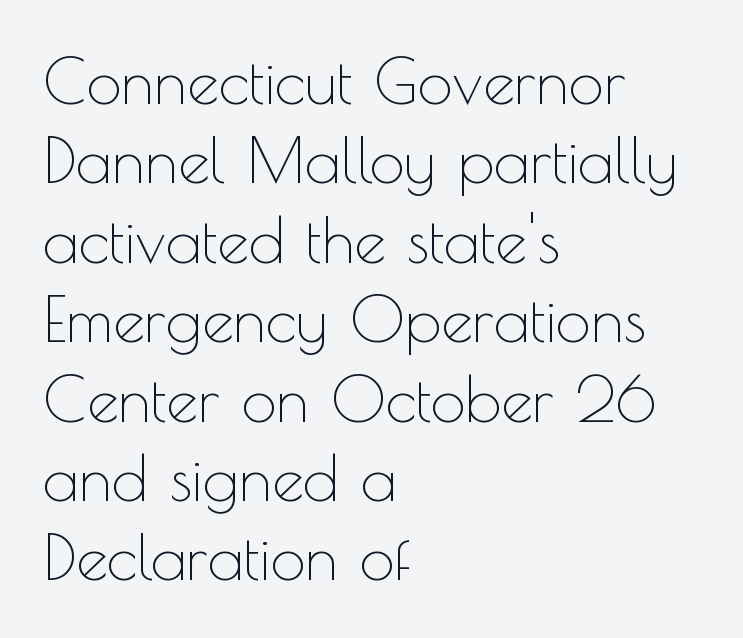
Q: Is the text bold? A: No.
Q: Is the text italic (slanted)? A: No, it is upright.
Q: Is the typeface a serif or a sans-serif typeface? A: Sans-serif.
Q: Is the text underlined? A: No.
Q: How is the paragraph aligned? A: Left-aligned.
Q: Is the spacing between letters normal or unusually wide? A: Normal.
Q: Is the spacing between lines tight, normal or loose? A: Normal.
Q: Width (condensed, normal, or wide)? A: Normal.
Q: x-height? A: Small.
Q: Monospaced? A: No.
